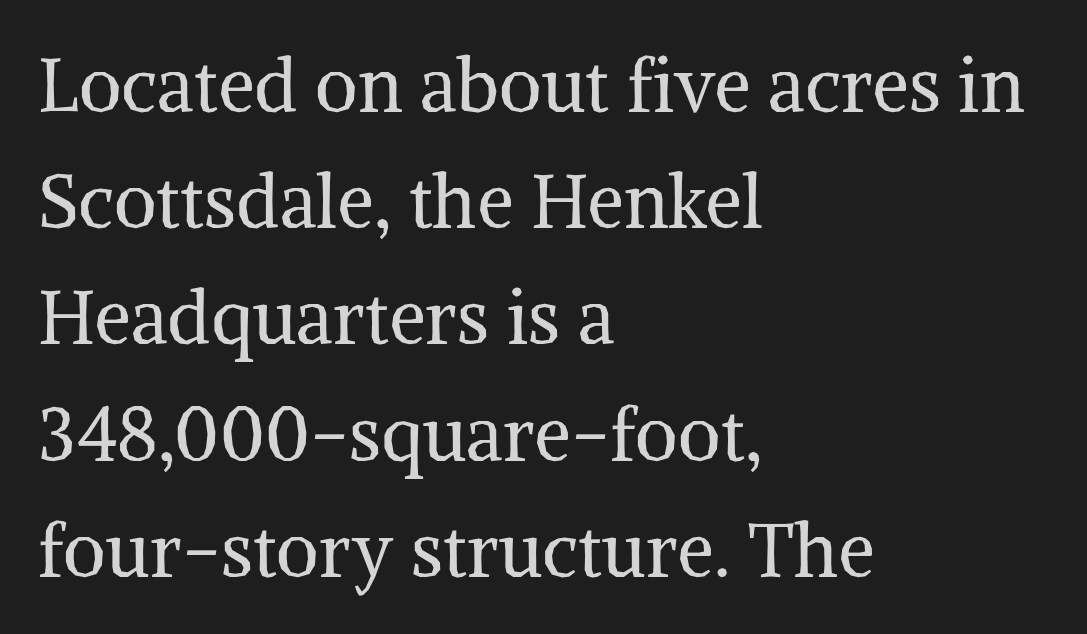
Q: Is the text bold? A: No.
Q: Is the text italic (slanted)? A: No, it is upright.
Q: Is the typeface a serif or a sans-serif typeface? A: Serif.
Q: Is the text underlined? A: No.
Q: How is the paragraph aligned? A: Left-aligned.
Q: Is the spacing between letters normal or unusually wide? A: Normal.
Q: Is the spacing between lines tight, normal or loose? A: Normal.
Q: Width (condensed, normal, or wide)? A: Normal.
Q: Stroke contrast? A: Medium.
Q: x-height? A: Medium.
Q: Monospaced? A: No.
